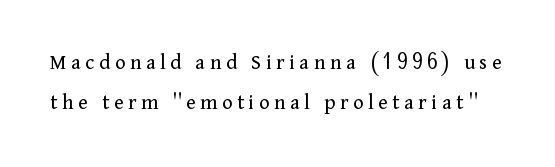
Q: Is the text bold? A: No.
Q: Is the text italic (slanted)? A: No, it is upright.
Q: Is the text underlined? A: No.
Q: Is the spacing between letters normal or unusually wide? A: Unusually wide.
